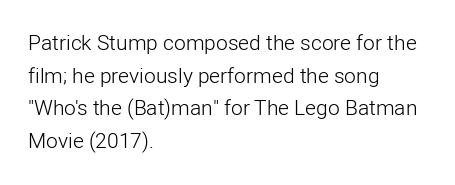
Q: Is the text bold? A: No.
Q: Is the text italic (slanted)? A: No, it is upright.
Q: Is the text underlined? A: No.
Q: How is the paragraph aligned? A: Left-aligned.
Q: Is the spacing between letters normal or unusually wide? A: Normal.
Q: Is the spacing between lines tight, normal or loose? A: Normal.
